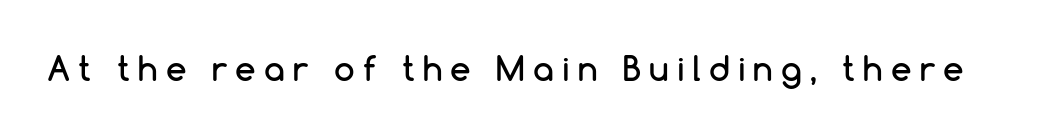
Q: Is the text italic (slanted)? A: No, it is upright.
Q: Is the typeface a serif or a sans-serif typeface? A: Sans-serif.
Q: Is the text underlined? A: No.
Q: Is the spacing between letters normal or unusually wide? A: Unusually wide.
Q: Width (condensed, normal, or wide)? A: Normal.
Q: Stroke contrast? A: Low.
Q: x-height? A: Medium.
Q: Monospaced? A: No.
